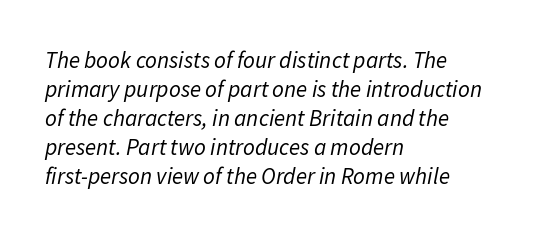
{"italic": "yes", "lean": "right", "slant_degrees": 11, "bold": "no", "underline": "no", "align": "left", "line_spacing": "normal", "line_spacing_ratio": 1.26, "letter_spacing": "normal", "letter_spacing_em": 0.0, "glyph_px": 23}
